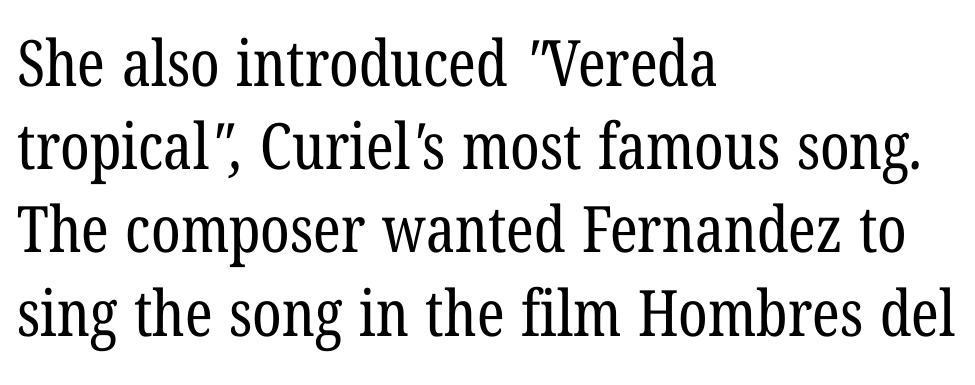
{"serif": "yes", "bold": "no", "weight": "regular", "width": "condensed", "stroke_contrast": "low", "x_height": "medium", "monospaced": "no", "underline": "no", "align": "left", "line_spacing": "normal", "line_spacing_ratio": 1.3, "letter_spacing": "normal", "letter_spacing_em": 0.0, "glyph_px": 64}
